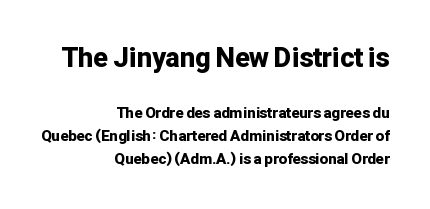
Regarding leading, the lines here are spaced in the standard way. This sample is right-justified, so line beginnings fall wherever the words allow. As a designer I'd log this as weight 700, bold. The area under the type is left untouched. Tall strokes in this sample are plumb rather than angled. Standard letterfit; no display-style spreading of the glyphs.
